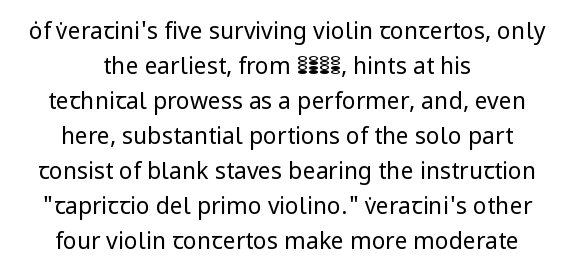
The image shows 23 px text type, upright; set centered, normal line spacing (1.52x), normal letter spacing, not underlined.
